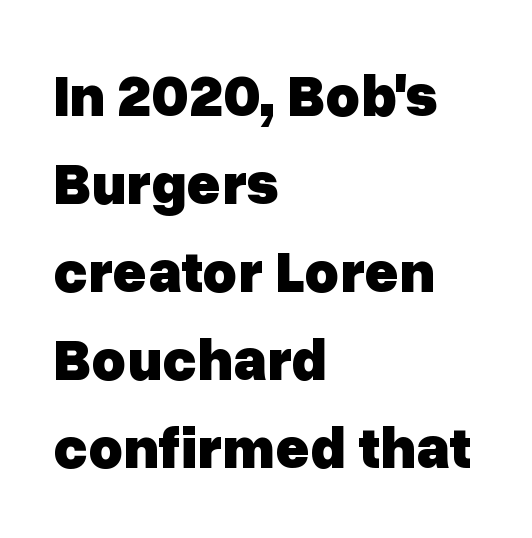
The image shows 59 px heavy sans-serif type, upright; set left-aligned, normal line spacing (1.49x), normal letter spacing, not underlined; low stroke contrast and a medium x-height.
